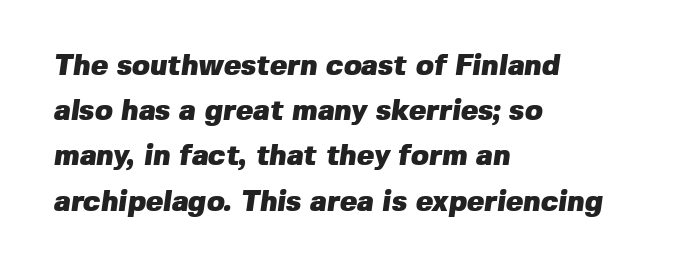
The specimen omits any rule beneath the text block's lines. What stands out about the letter spacing? Nothing — it is the standard amount. Whoever set this chose a conventional vertical rhythm. These lines are composed in type without serifs.
